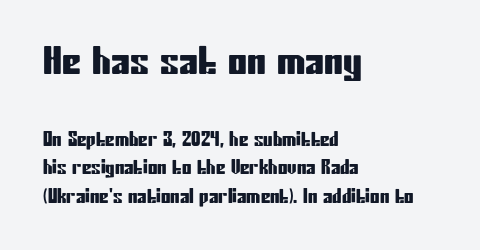
Q: Is the text italic (slanted)? A: No, it is upright.
Q: Is the typeface a serif or a sans-serif typeface? A: Sans-serif.
Q: Is the text underlined? A: No.
Q: How is the paragraph aligned? A: Left-aligned.
Q: Is the spacing between letters normal or unusually wide? A: Normal.
Q: Is the spacing between lines tight, normal or loose? A: Normal.
Q: Which block of text is set in a larger size, the first (top) or the second (bottom)? A: The first (top) one.
Q: Width (condensed, normal, or wide)? A: Condensed.
Q: Stroke contrast? A: Low.
Q: x-height? A: Medium.
Q: Monospaced? A: No.
